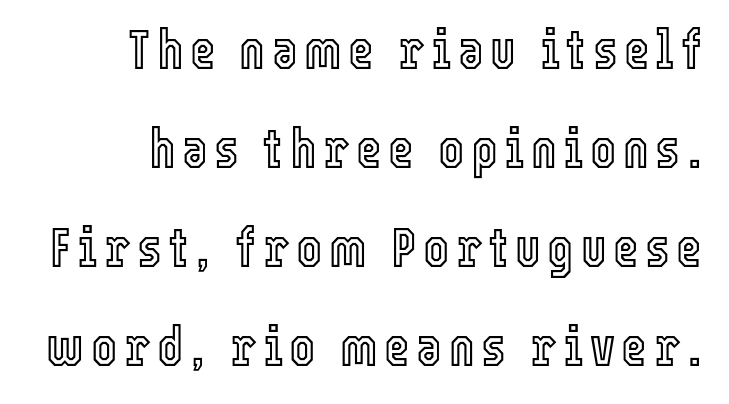
Type without underlining. This sample uses an upright cut, with every glyph sitting square on the baseline. A typesetter would call this proportional, since set widths differ per character.
